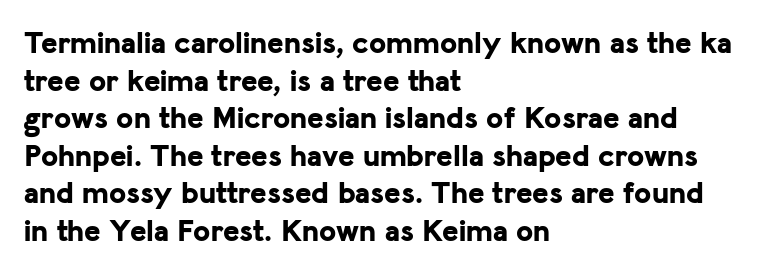
{"serif": "no", "italic": "no", "bold": "yes", "weight": "bold", "width": "normal", "stroke_contrast": "low", "x_height": "medium", "monospaced": "no", "underline": "no", "align": "left", "line_spacing_ratio": 1.21, "letter_spacing": "normal", "letter_spacing_em": 0.0, "glyph_px": 31}
